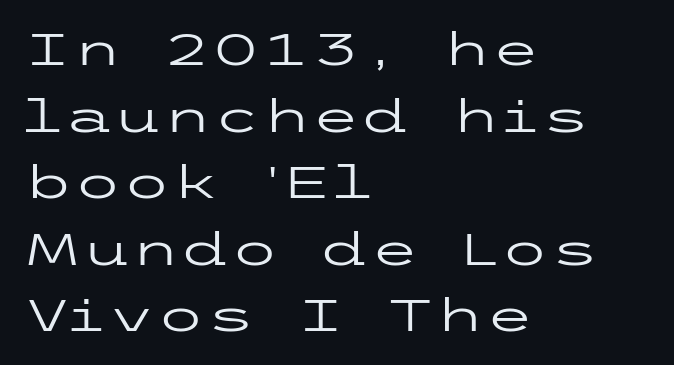
If you measured baseline to baseline, you'd find a middling distance. The passage shown has conventional tracking throughout. The gap between lines stays unmarked. The specimen reads as upright at a glance.
